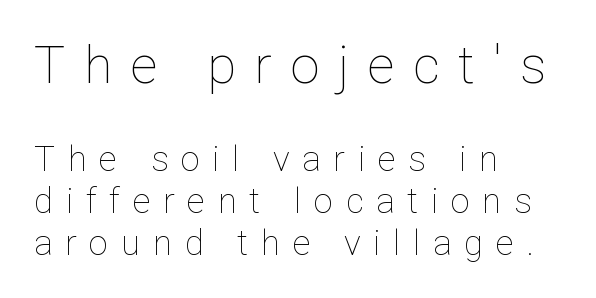
Q: Is the text bold? A: No.
Q: Is the text italic (slanted)? A: No, it is upright.
Q: Is the text underlined? A: No.
Q: How is the paragraph aligned? A: Left-aligned.
Q: Is the spacing between letters normal or unusually wide? A: Unusually wide.
Q: Which block of text is set in a larger size, the first (top) or the second (bottom)? A: The first (top) one.
Q: Width (condensed, normal, or wide)? A: Normal.
Q: Stroke contrast? A: Low.
Q: x-height? A: Medium.
Q: Monospaced? A: No.
